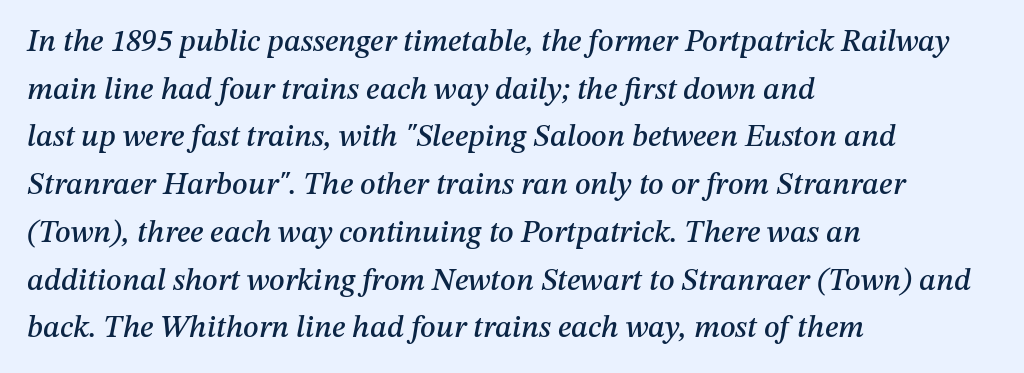
{"italic": "yes", "lean": "right", "slant_degrees": 12, "width": "normal", "stroke_contrast": "medium", "x_height": "medium", "monospaced": "no", "underline": "no", "align": "left", "line_spacing": "normal", "line_spacing_ratio": 1.54, "letter_spacing": "normal", "letter_spacing_em": 0.0, "glyph_px": 31}
